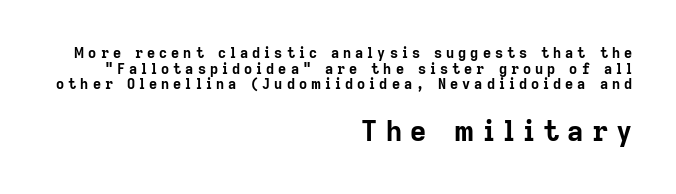
{"serif": "no", "italic": "no", "bold": "yes", "weight": "bold", "width": "normal", "stroke_contrast": "low", "x_height": "medium", "monospaced": "no", "underline": "no", "align": "right", "line_spacing": "tight", "line_spacing_ratio": 1.11, "letter_spacing": "wide", "letter_spacing_em": 0.29, "larger_block": "second", "size_ratio": 2.0, "glyph_px": 28}
